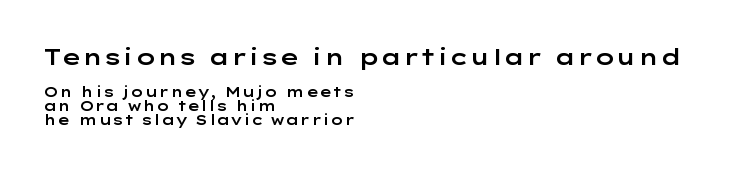
The image shows 22 px text type, upright; set left-aligned, tight line spacing (1.0x), normal letter spacing, not underlined; the first (top) block is 1.57x larger.
